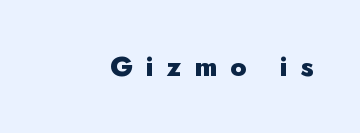
Q: Is the text bold? A: Yes.
Q: Is the text italic (slanted)? A: No, it is upright.
Q: Is the typeface a serif or a sans-serif typeface? A: Sans-serif.
Q: Is the text underlined? A: No.
Q: Is the spacing between letters normal or unusually wide? A: Unusually wide.
Q: Width (condensed, normal, or wide)? A: Normal.
Q: Stroke contrast? A: Low.
Q: x-height? A: Small.
Q: Monospaced? A: No.
